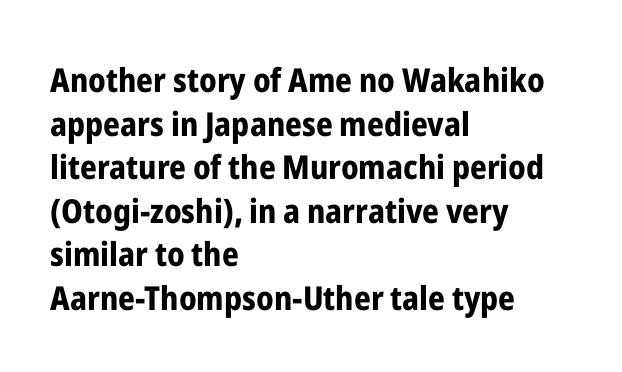
{"serif": "no", "italic": "no", "bold": "yes", "weight": "bold", "width": "condensed", "stroke_contrast": "low", "x_height": "medium", "monospaced": "no", "underline": "no", "align": "left", "line_spacing": "normal", "line_spacing_ratio": 1.32, "letter_spacing": "normal", "letter_spacing_em": 0.0, "glyph_px": 33}
